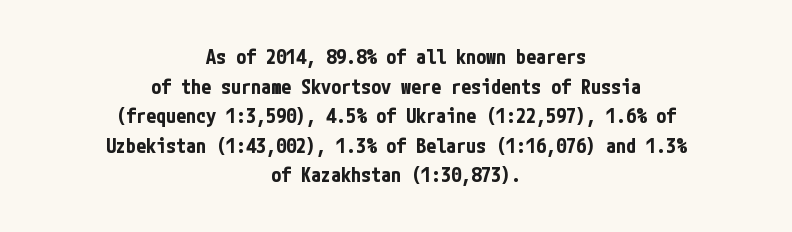
The image shows 20 px bold type, upright; set centered, normal line spacing (1.48x), normal letter spacing, not underlined.
